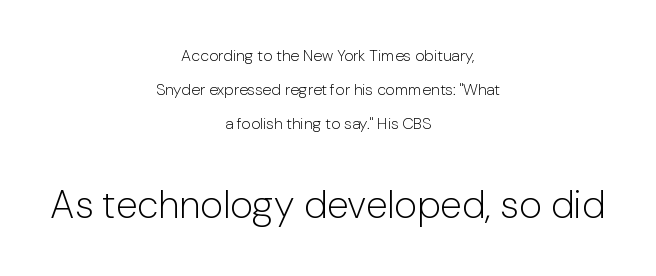
{"serif": "no", "italic": "no", "bold": "no", "weight": "light", "width": "normal", "stroke_contrast": "low", "x_height": "medium", "monospaced": "no", "underline": "no", "align": "center", "line_spacing": "loose", "line_spacing_ratio": 2.14, "letter_spacing": "normal", "letter_spacing_em": 0.0, "larger_block": "second", "size_ratio": 2.44, "glyph_px": 39}
